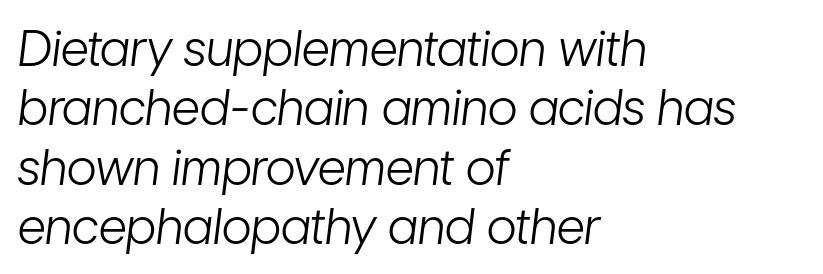
{"italic": "yes", "lean": "right", "slant_degrees": 7, "bold": "no", "weight": "light", "width": "condensed", "stroke_contrast": "low", "x_height": "medium", "monospaced": "no", "underline": "no", "align": "left", "line_spacing_ratio": 1.21, "letter_spacing": "normal", "letter_spacing_em": 0.0, "glyph_px": 49}
